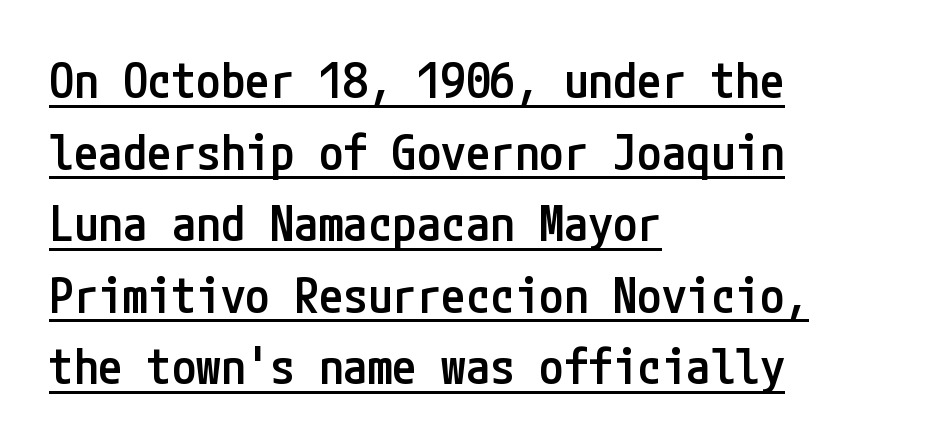
Q: Is the text bold? A: Semi-bold.
Q: Is the text italic (slanted)? A: No, it is upright.
Q: Is the typeface a serif or a sans-serif typeface? A: Sans-serif.
Q: Is the text underlined? A: Yes.
Q: How is the paragraph aligned? A: Left-aligned.
Q: Is the spacing between letters normal or unusually wide? A: Normal.
Q: Is the spacing between lines tight, normal or loose? A: Normal.
Q: Width (condensed, normal, or wide)? A: Condensed.
Q: Stroke contrast? A: Low.
Q: x-height? A: Medium.
